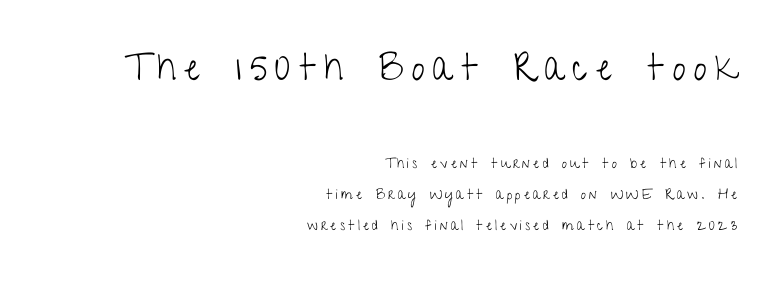
Q: Is the text bold? A: No.
Q: Is the text italic (slanted)? A: No, it is upright.
Q: Is the typeface a serif or a sans-serif typeface? A: Sans-serif.
Q: Is the text underlined? A: No.
Q: How is the paragraph aligned? A: Right-aligned.
Q: Is the spacing between letters normal or unusually wide? A: Unusually wide.
Q: Is the spacing between lines tight, normal or loose? A: Loose.
Q: Which block of text is set in a larger size, the first (top) or the second (bottom)? A: The first (top) one.
Q: Width (condensed, normal, or wide)? A: Condensed.
Q: Stroke contrast? A: Low.
Q: x-height? A: Medium.
Q: Monospaced? A: No.
